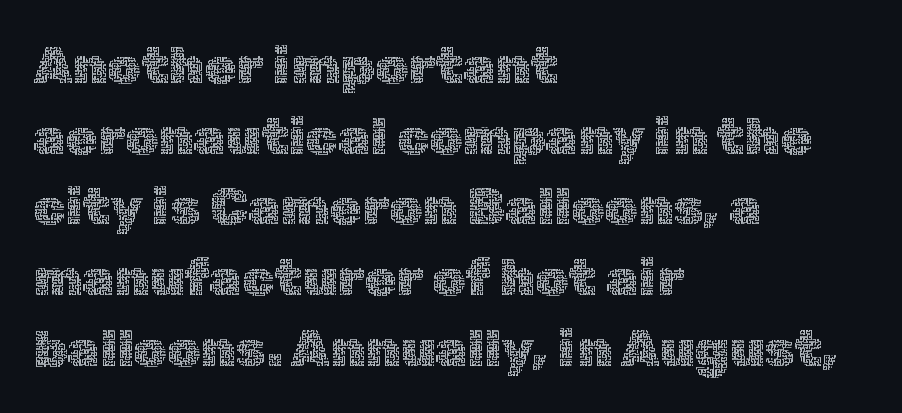
These lines are rendered in a variable-pitch font. Does extra space separate the letters? No, they use regular spacing. Line spacing here is normal. Every stem runs plumb, perpendicular to the baseline. Type without underlining. Compared with a centered layout, this one pins lines to the left instead.
